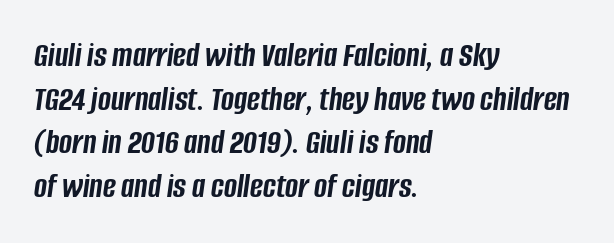
The space between consecutive lines is moderate. Descenders are the only things crossing below the line. Tracking value appears to be zero — textbook default spacing. The face used here is proportionally spaced, like ordinary book or web type.
